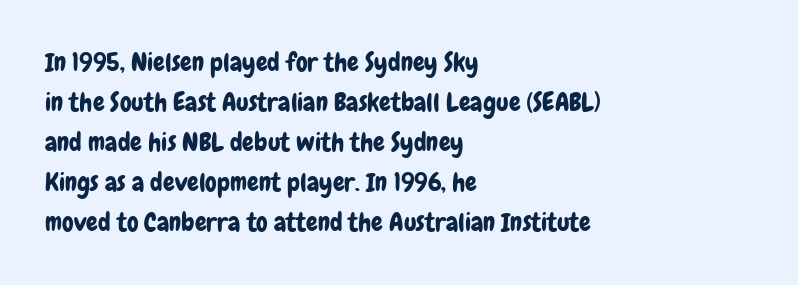
Descender tails drop into unmarked territory. Each word holds together tightly as a unit, with standard inter-letter gaps. Style check: upright. A student would call this left alignment; a typographer would say flush left, rag right. If you measured baseline to baseline, you'd find a middling distance.
